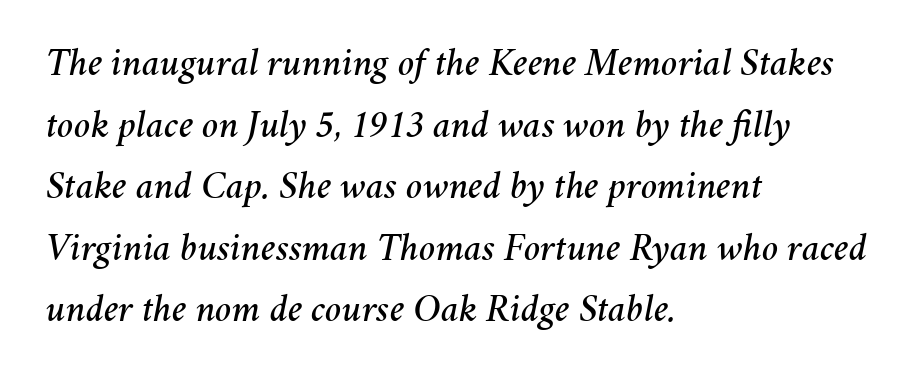
Is there much room between lines? A standard amount, neither cramped nor airy. Observe the ordinary spacing: letters are neighbours, not strangers. The whole block is typeset with a tilt. A classic flush-left, rag-right setting is used for this passage.
